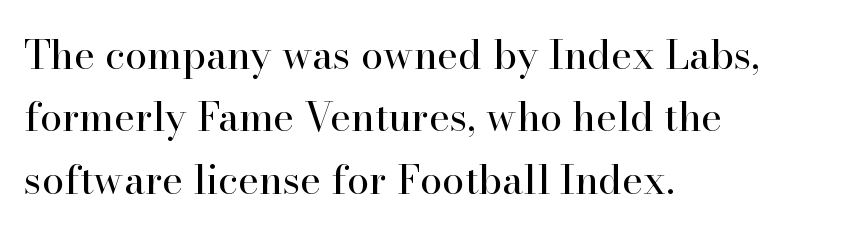
Q: Is the text bold? A: No.
Q: Is the text italic (slanted)? A: No, it is upright.
Q: Is the typeface a serif or a sans-serif typeface? A: Serif.
Q: Is the text underlined? A: No.
Q: How is the paragraph aligned? A: Left-aligned.
Q: Is the spacing between letters normal or unusually wide? A: Normal.
Q: Is the spacing between lines tight, normal or loose? A: Normal.
Q: Width (condensed, normal, or wide)? A: Normal.
Q: Stroke contrast? A: High.
Q: x-height? A: Small.
Q: Monospaced? A: No.
